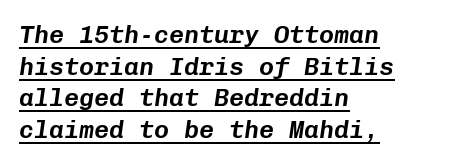
These lines stack with their left ends in a neat column. This is oblique type, the kind used for emphasis or titles. Nothing unusual about the tracking: characters are spaced as the font intends. Baseline-to-baseline distance is the conventional proportion of letter height. Compared with undecorated copy, this sample adds a rule below the words.
